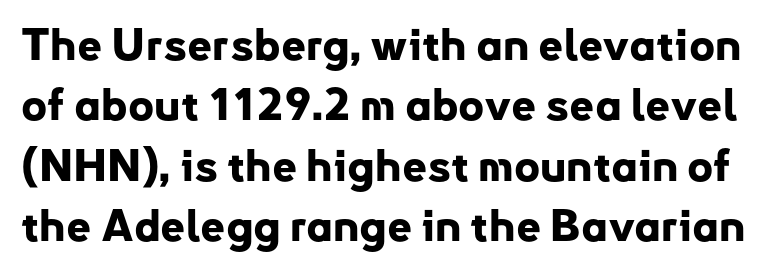
Underlining? Definitely not there. These lines are rendered in a variable-pitch font. Compared with typical body copy, the letter spacing here is the same. Plenty of ink on the page — the face is bold.
